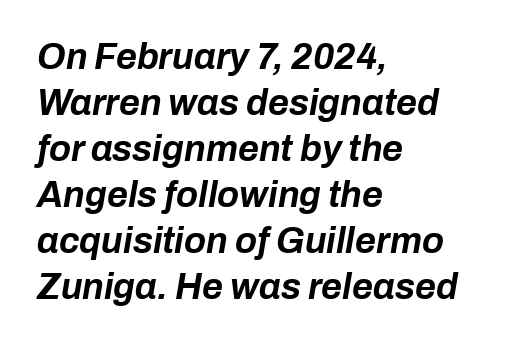
The image shows 36 px bold type, italic (leaning right); set left-aligned, normal line spacing (1.28x), normal letter spacing, not underlined; low stroke contrast and a medium x-height.
